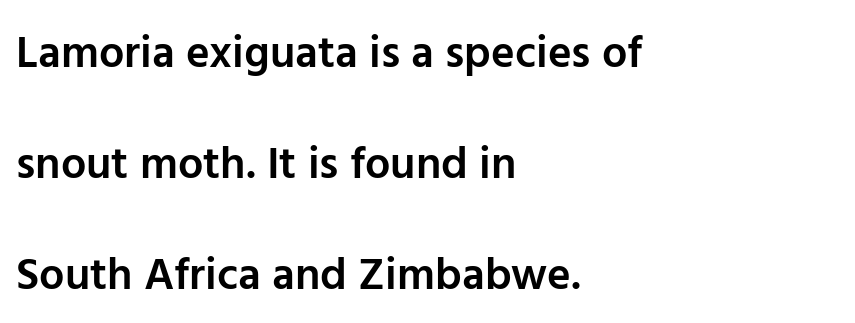
The image shows 45 px semibold sans-serif type, upright; set left-aligned, loose line spacing (2.47x), normal letter spacing, not underlined; low stroke contrast and a medium x-height.
